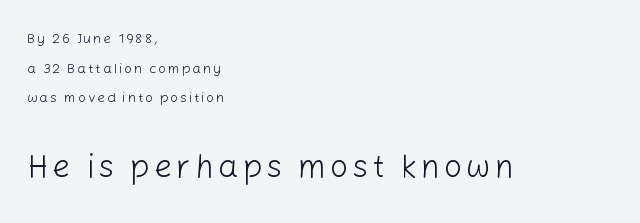
Q: Is the text bold? A: No.
Q: Is the text italic (slanted)? A: No, it is upright.
Q: Is the typeface a serif or a sans-serif typeface? A: Sans-serif.
Q: Is the text underlined? A: No.
Q: How is the paragraph aligned? A: Left-aligned.
Q: Is the spacing between lines tight, normal or loose? A: Loose.
Q: Which block of text is set in a larger size, the first (top) or the second (bottom)? A: The second (bottom) one.
Q: Width (condensed, normal, or wide)? A: Normal.
Q: Stroke contrast? A: Low.
Q: x-height? A: Medium.
Q: Monospaced? A: No.
